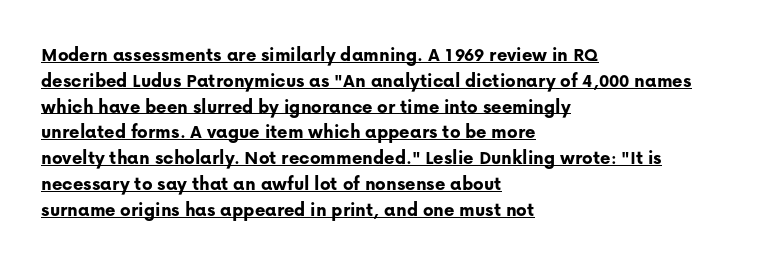
Q: Is the text bold? A: Yes.
Q: Is the text italic (slanted)? A: No, it is upright.
Q: Is the text underlined? A: Yes.
Q: How is the paragraph aligned? A: Left-aligned.
Q: Is the spacing between letters normal or unusually wide? A: Normal.
Q: Is the spacing between lines tight, normal or loose? A: Normal.
